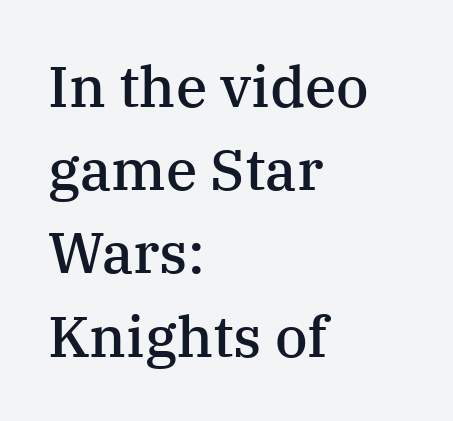
{"serif": "yes", "italic": "no", "bold": "semi", "weight": "semibold", "width": "normal", "stroke_contrast": "medium", "x_height": "medium", "monospaced": "no", "underline": "no", "align": "left", "line_spacing": "normal", "line_spacing_ratio": 1.46, "letter_spacing": "normal", "letter_spacing_em": 0.0, "glyph_px": 57}
